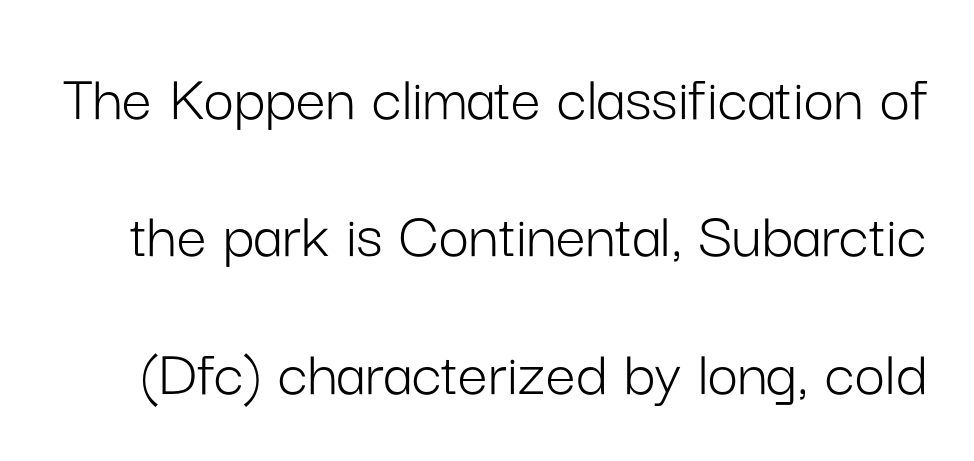
{"serif": "no", "italic": "no", "bold": "no", "weight": "light", "width": "normal", "stroke_contrast": "low", "x_height": "medium", "monospaced": "no", "underline": "no", "line_spacing": "loose", "line_spacing_ratio": 2.05, "letter_spacing": "normal", "letter_spacing_em": 0.0, "glyph_px": 67}
